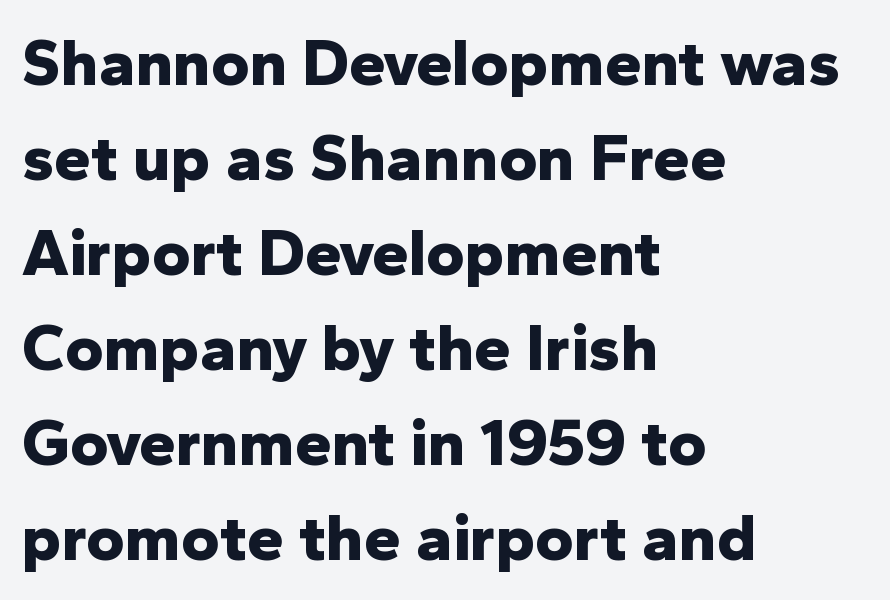
{"serif": "no", "italic": "no", "bold": "yes", "weight": "bold", "width": "normal", "stroke_contrast": "low", "x_height": "medium", "monospaced": "no", "underline": "no", "align": "left", "line_spacing": "normal", "line_spacing_ratio": 1.44, "letter_spacing": "normal", "letter_spacing_em": 0.0, "glyph_px": 66}
